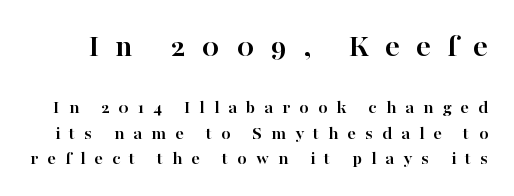
The image shows 33 px semibold serif type, upright; set normal line spacing (1.33x), unusually wide letter spacing (+0.48 em), not underlined; the first (top) block is 1.74x larger; high stroke contrast and a medium x-height.
